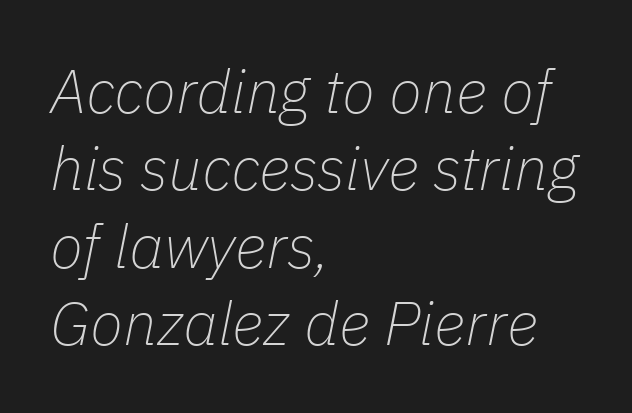
Any mark beneath the type? The region is blank. This rendering uses left alignment, leaving the right contour irregular. Stems and bowls with no extra thickness — not bold. Leading: standard.
